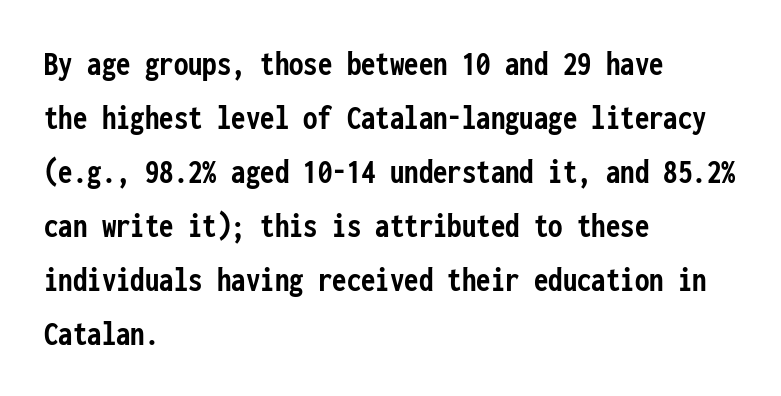
{"serif": "no", "italic": "no", "bold": "yes", "weight": "semibold", "width": "condensed", "stroke_contrast": "low", "x_height": "medium", "monospaced": "yes", "underline": "no", "align": "left", "line_spacing": "normal", "line_spacing_ratio": 1.5, "letter_spacing": "normal", "letter_spacing_em": 0.0, "glyph_px": 36}
